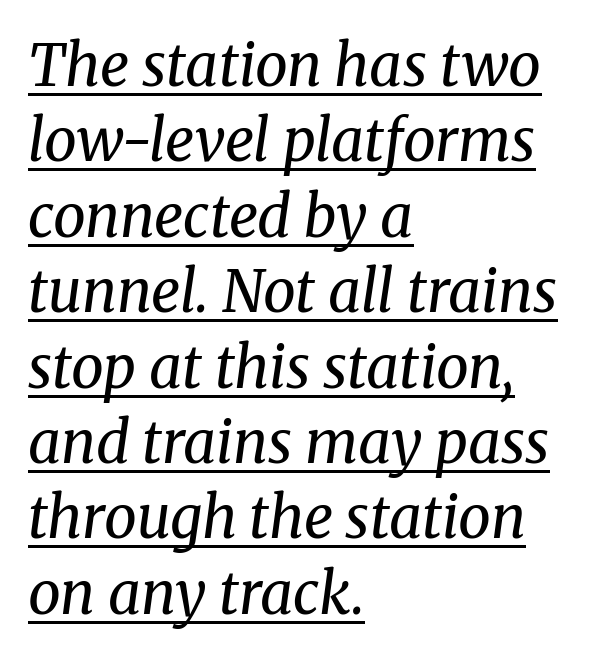
The image shows 58 px regular-weight serif type, italic (leaning right); set left-aligned, normal line spacing (1.3x), normal letter spacing, underlined; medium stroke contrast and a medium x-height.
